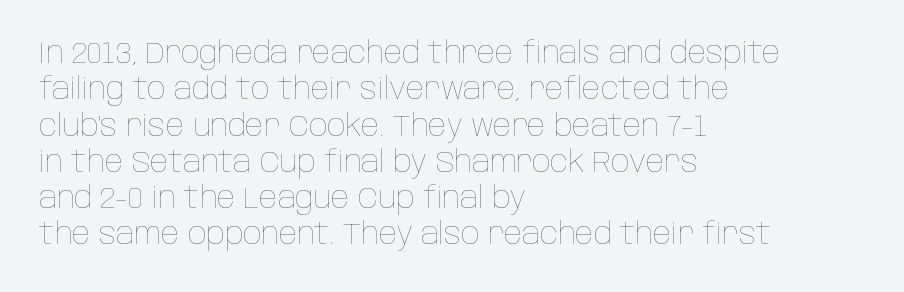
The passage shown has conventional tracking throughout. The passage shown is typed in a proportional face where columns would drift. Notice how the stems are strictly vertical — no italics here. Unbolded letterforms with no extra heft. The compositor pushed each line to the left boundary.
